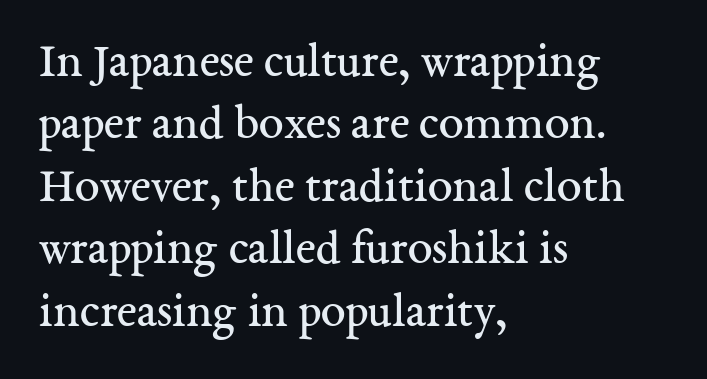
Q: Is the text bold? A: No.
Q: Is the text italic (slanted)? A: No, it is upright.
Q: Is the typeface a serif or a sans-serif typeface? A: Serif.
Q: Is the text underlined? A: No.
Q: How is the paragraph aligned? A: Left-aligned.
Q: Is the spacing between letters normal or unusually wide? A: Normal.
Q: Is the spacing between lines tight, normal or loose? A: Normal.
Q: Width (condensed, normal, or wide)? A: Normal.
Q: Stroke contrast? A: Medium.
Q: x-height? A: Medium.
Q: Monospaced? A: No.
